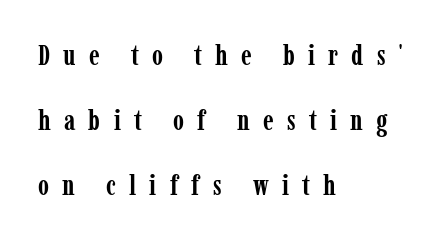
The letters advance in unequal steps, a hallmark of proportional type. This sample is left-justified, so line endings fall wherever the words run out. Look at the stroke-to-counter ratio: heavy, a bold. These lines have a slow, spaced-out rhythm from letter to letter.
